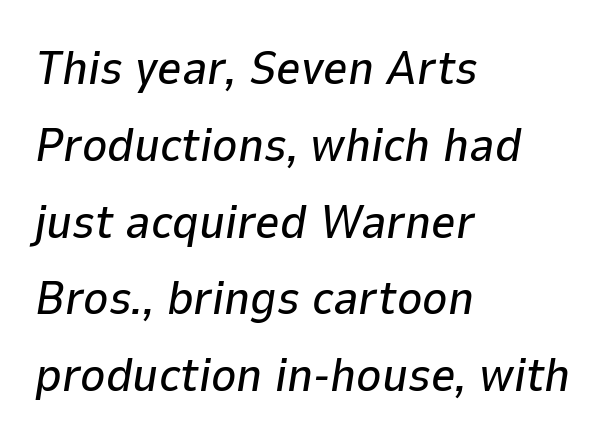
Q: Is the text italic (slanted)? A: Yes, it leans right by about 9 degrees.
Q: Is the text underlined? A: No.
Q: How is the paragraph aligned? A: Left-aligned.
Q: Is the spacing between letters normal or unusually wide? A: Normal.
Q: Is the spacing between lines tight, normal or loose? A: Normal.
Q: Width (condensed, normal, or wide)? A: Normal.
Q: Stroke contrast? A: Low.
Q: x-height? A: Medium.
Q: Monospaced? A: No.
